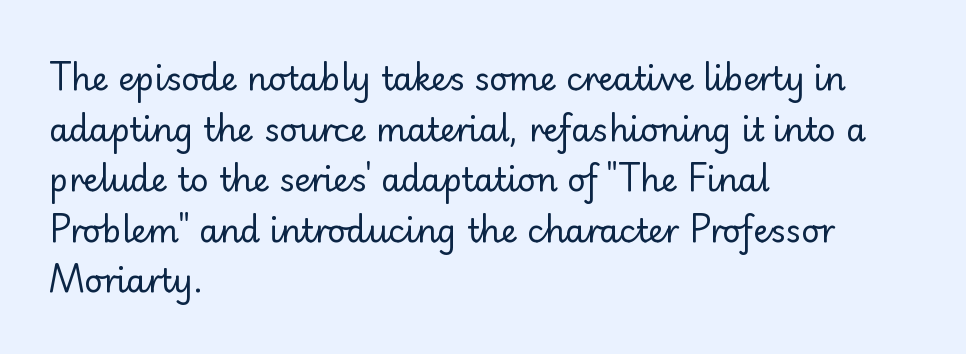
The image shows 32 px regular-weight sans-serif type, upright; set left-aligned, normal line spacing (1.58x), normal letter spacing, not underlined; low stroke contrast and a small x-height.
